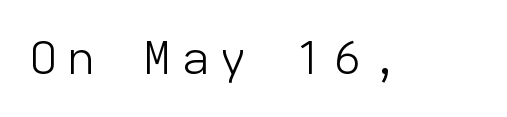
{"serif": "no", "italic": "no", "bold": "no", "weight": "light", "width": "normal", "stroke_contrast": "low", "x_height": "medium", "monospaced": "yes", "underline": "no", "letter_spacing": "wide", "letter_spacing_em": 0.27, "glyph_px": 45}
